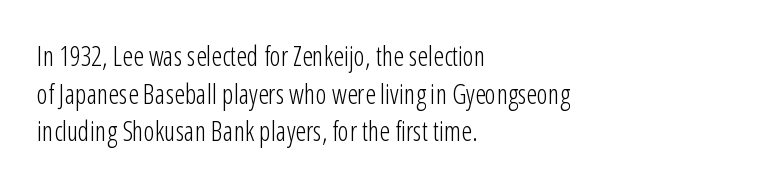
{"italic": "no", "bold": "no", "underline": "no", "align": "left", "line_spacing": "normal", "line_spacing_ratio": 1.39, "letter_spacing": "normal", "letter_spacing_em": 0.0, "glyph_px": 27}
